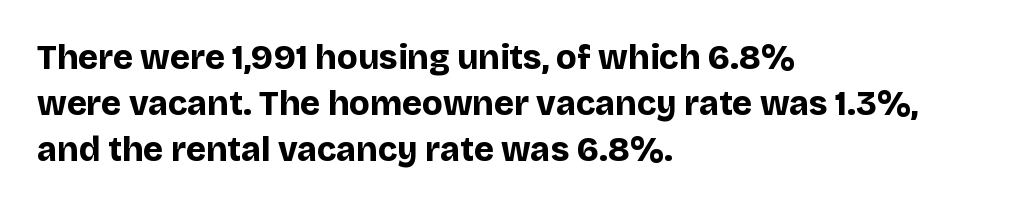
{"serif": "no", "italic": "no", "bold": "yes", "weight": "bold", "width": "normal", "stroke_contrast": "low", "x_height": "large", "monospaced": "no", "underline": "no", "align": "left", "line_spacing": "normal", "line_spacing_ratio": 1.36, "letter_spacing": "normal", "letter_spacing_em": 0.0, "glyph_px": 34}
